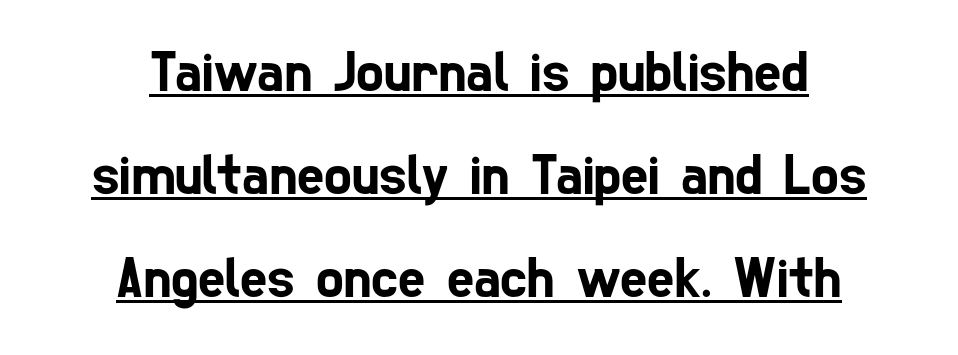
Q: Is the typeface a serif or a sans-serif typeface? A: Sans-serif.
Q: Is the text underlined? A: Yes.
Q: How is the paragraph aligned? A: Centered.
Q: Is the spacing between letters normal or unusually wide? A: Normal.
Q: Width (condensed, normal, or wide)? A: Condensed.
Q: Stroke contrast? A: Low.
Q: x-height? A: Medium.
Q: Monospaced? A: No.
